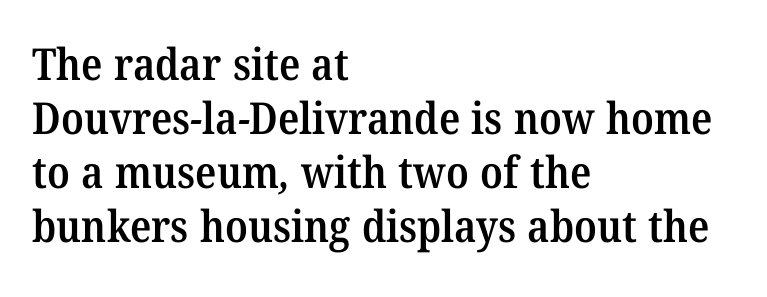
The passage shown is typed in a proportional face where columns would drift. Honestly, the letter spacing is just normal — you wouldn't notice it. Check where the strokes stop: tiny serifs finish them off. Reading down the block, your eye returns to a fixed left position each line. The sample has been set in demibold, a notch under bold.
